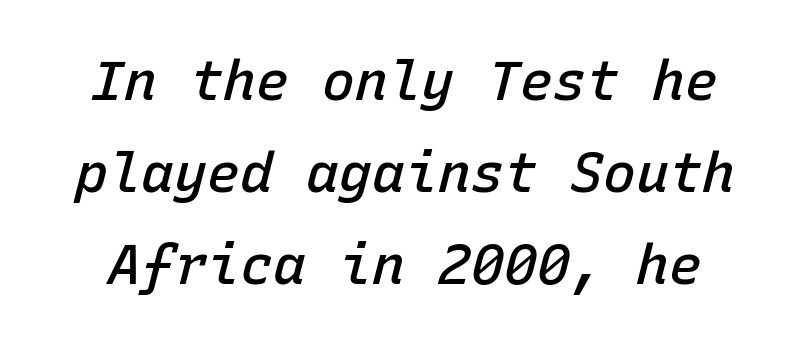
Think of a typewriter: that constant character pitch is what you see here. Horizontal bands of white between lines are of average thickness. Words float on clear page, feet unadorned. Style check: oblique.
